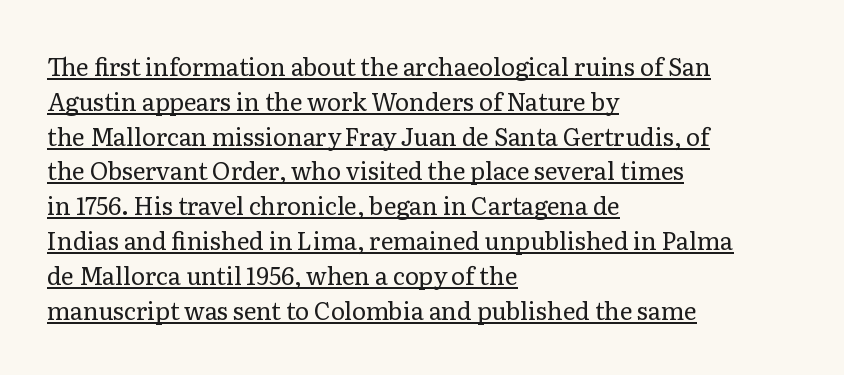
The image shows 24 px text type, upright; set left-aligned, normal line spacing (1.45x), normal letter spacing, underlined.
